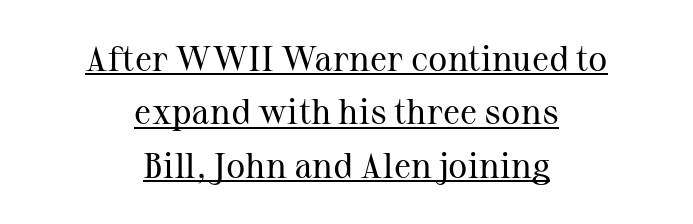
The image shows 36 px regular-weight serif type, upright; set centered, normal line spacing (1.48x), normal letter spacing, underlined; medium stroke contrast and a medium x-height.
